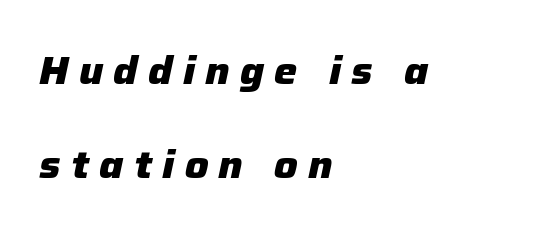
{"italic": "yes", "lean": "right", "slant_degrees": 12, "bold": "yes", "weight": "heavy", "width": "normal", "stroke_contrast": "low", "x_height": "medium", "monospaced": "no", "underline": "no", "align": "left", "line_spacing": "loose", "line_spacing_ratio": 2.42, "letter_spacing": "wide", "letter_spacing_em": 0.26, "glyph_px": 39}
